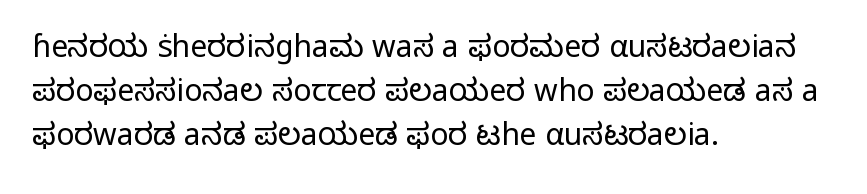
The letters stand upright; this is a roman face. The glyphs in this specimen are sans serif. Whoever set this chose a conventional vertical rhythm. Nothing unusual about the tracking: characters are spaced as the font intends. Alignment: flush left.
